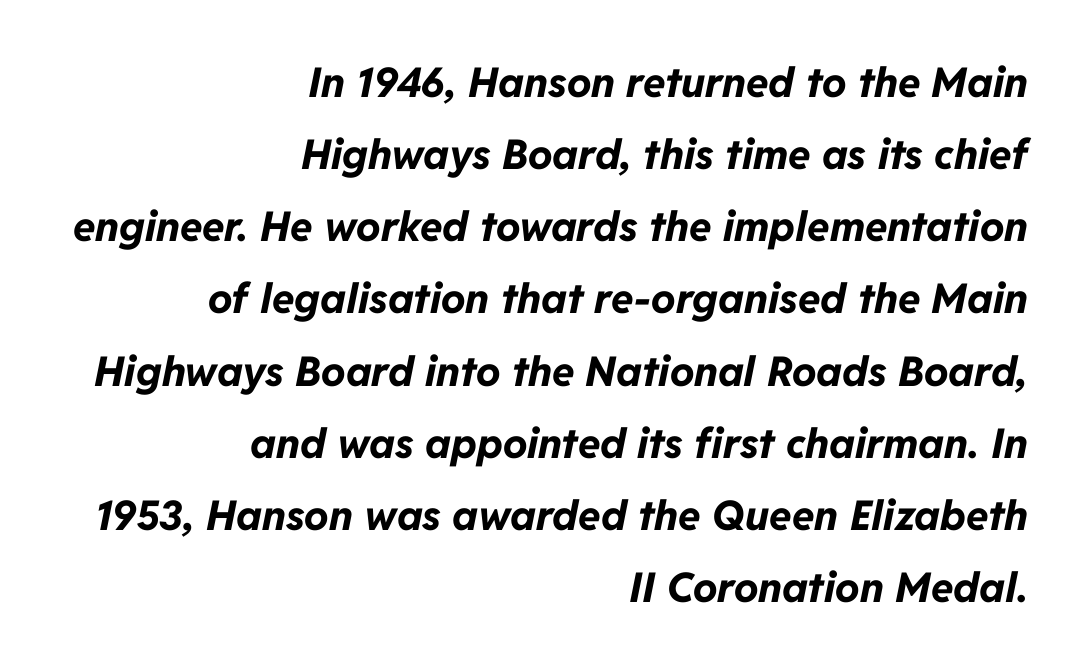
Q: Is the text bold? A: Yes.
Q: Is the text italic (slanted)? A: Yes, it leans right by about 11 degrees.
Q: Is the text underlined? A: No.
Q: How is the paragraph aligned? A: Right-aligned.
Q: Is the spacing between letters normal or unusually wide? A: Normal.
Q: Width (condensed, normal, or wide)? A: Normal.
Q: Stroke contrast? A: Low.
Q: x-height? A: Medium.
Q: Monospaced? A: No.
